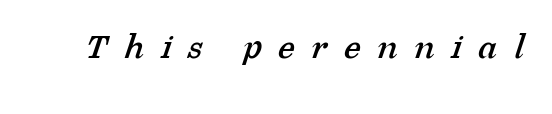
Beneath every word, the page is bare. Is this a fixed-width face? No — the glyphs have proportional, varying widths. What kind of face is this? One with serifs. Tracking here is generous; glyphs stand well apart from one another.
